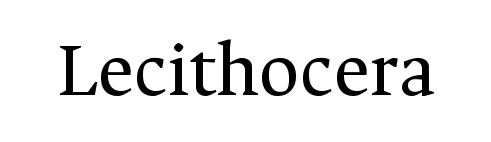
Q: Is the text bold? A: No.
Q: Is the text italic (slanted)? A: No, it is upright.
Q: Is the typeface a serif or a sans-serif typeface? A: Serif.
Q: Is the text underlined? A: No.
Q: Is the spacing between letters normal or unusually wide? A: Normal.
Q: Width (condensed, normal, or wide)? A: Normal.
Q: Stroke contrast? A: Medium.
Q: x-height? A: Medium.
Q: Monospaced? A: No.
